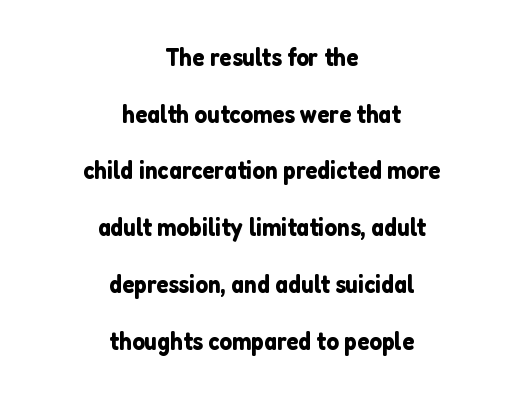
The image shows 25 px text type, upright; set centered, loose line spacing (2.27x), normal letter spacing, not underlined.
